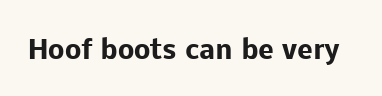
Q: Is the text bold? A: Yes.
Q: Is the text italic (slanted)? A: No, it is upright.
Q: Is the text underlined? A: No.
Q: Is the spacing between letters normal or unusually wide? A: Normal.
